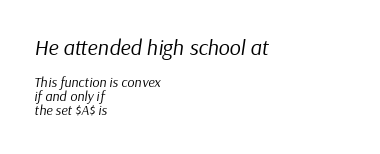
Which of the two is more prominent by size? The first, at the top. Underline: absent. A typesetter would mark this as italic. Honestly, the rows look squashed on top of each other. This is not heavy type; no bold has been used.
